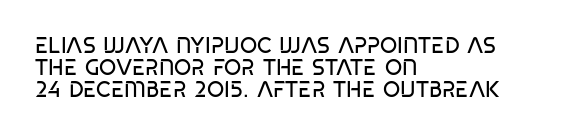
The image shows 22 px text type; set left-aligned, tight line spacing (0.99x), normal letter spacing, not underlined.
